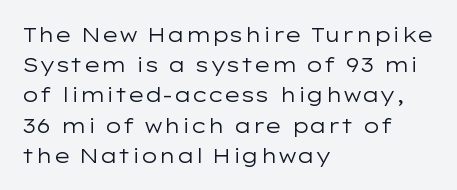
What stands out about the letter spacing? Nothing — it is the standard amount. The axis of the letterforms is exactly vertical. Check the space under the baseline: it is left empty. Evenly set lines give the paragraph a standard silhouette.
